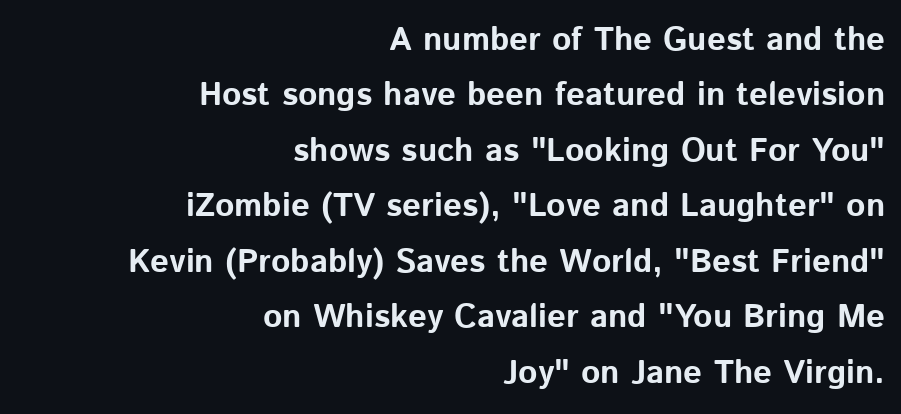
Q: Is the text bold? A: Yes.
Q: Is the text italic (slanted)? A: No, it is upright.
Q: Is the typeface a serif or a sans-serif typeface? A: Sans-serif.
Q: Is the text underlined? A: No.
Q: How is the paragraph aligned? A: Right-aligned.
Q: Is the spacing between letters normal or unusually wide? A: Normal.
Q: Is the spacing between lines tight, normal or loose? A: Normal.
Q: Width (condensed, normal, or wide)? A: Normal.
Q: Stroke contrast? A: Low.
Q: x-height? A: Medium.
Q: Monospaced? A: No.
